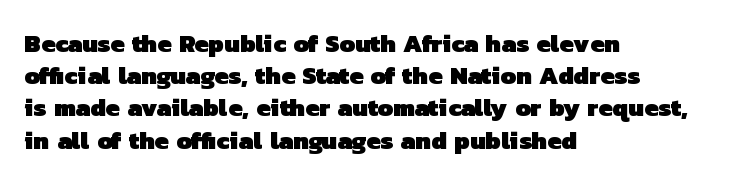
The baseline area is clear. Standard letterfit; no display-style spreading of the glyphs. The sample has been set heavy, in full bold. Teacher's note: observe the even left margin — that is flush-left alignment.
